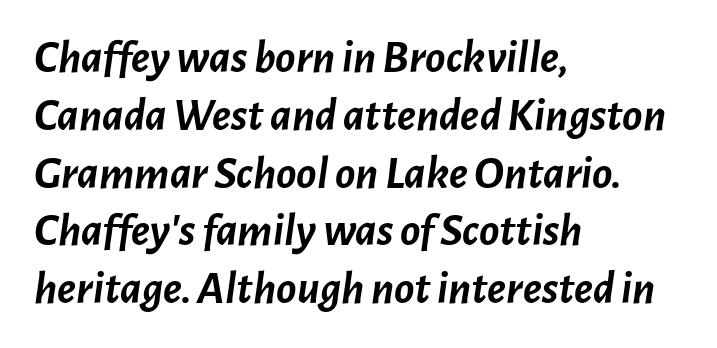
The letters advance in unequal steps, a hallmark of proportional type. The baseline area is clear. Slanted lettering throughout. Strong, thick strokes mark this as bold type.
